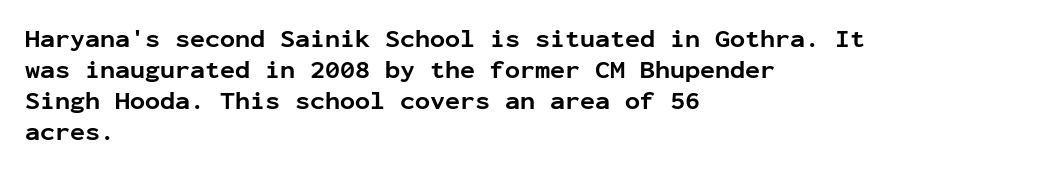
You'd pick this weight for a headline — it's a proper bold. Upright lettering throughout. Nothing unusual about the tracking: characters are spaced as the font intends. Check the space under the baseline: it is left empty.
